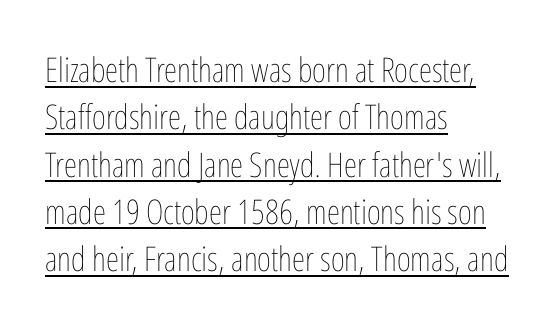
The image shows 34 px thin, condensed type, upright; set left-aligned, normal line spacing (1.39x), normal letter spacing, underlined; low stroke contrast and a medium x-height.
